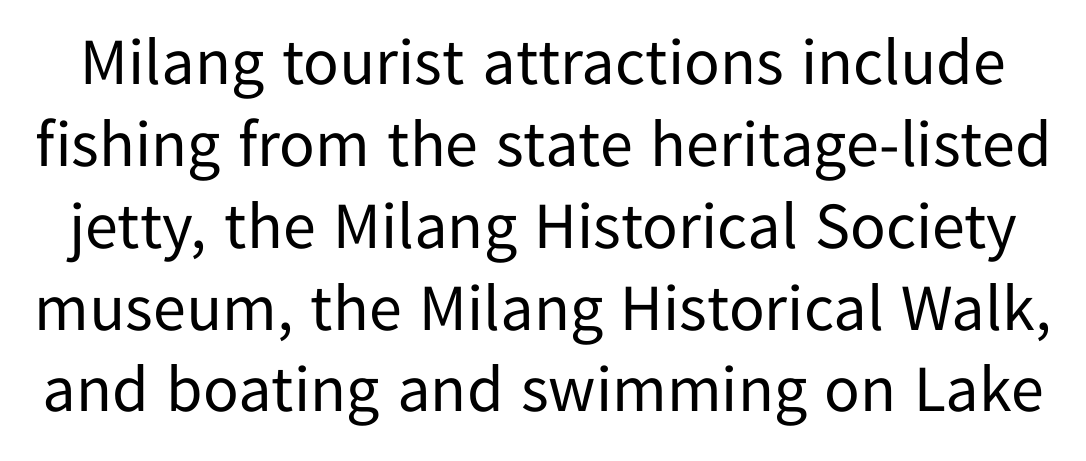
The letters stand straight up with perfectly vertical stems. A quiet, ordinary-to-light weight characterises the typeface. The passage shown is typed in a proportional face where columns would drift. Check under the words: just untouched page. I'd call this a sans setting — the letters go barefoot.
